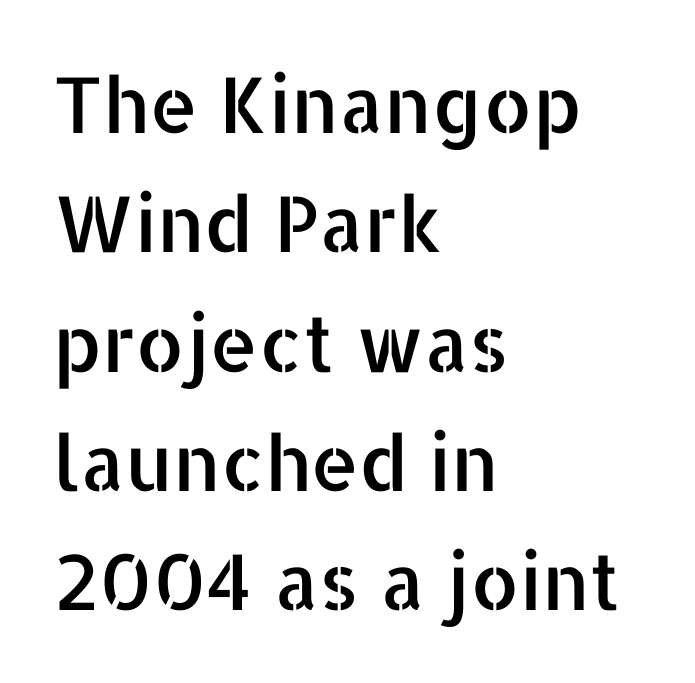
Proportional: the letters do not fall into vertical columns. The lines in this sample share a left origin and differ only in where they stop. A typesetter would label this face a sans. Look at the tracking — it's just the regular setting, nothing added. Underlining? Definitely not there. The vertical gap from one line to the next is medium.
